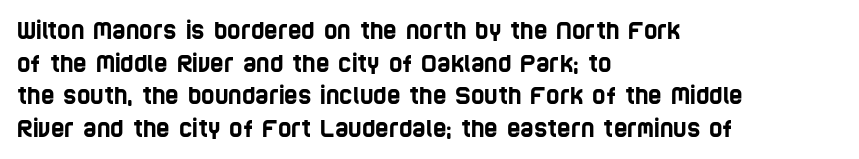
The image shows 23 px text type; set left-aligned, normal line spacing (1.42x), normal letter spacing, not underlined.
